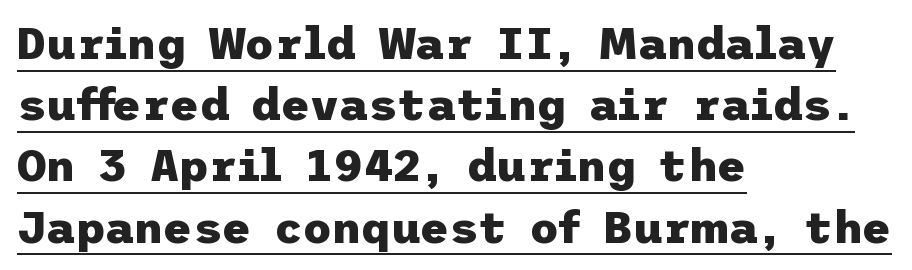
{"serif": "no", "italic": "no", "bold": "yes", "weight": "heavy", "width": "normal", "stroke_contrast": "low", "x_height": "medium", "underline": "yes", "align": "left", "line_spacing": "normal", "line_spacing_ratio": 1.36, "letter_spacing": "normal", "letter_spacing_em": 0.0, "glyph_px": 45}
